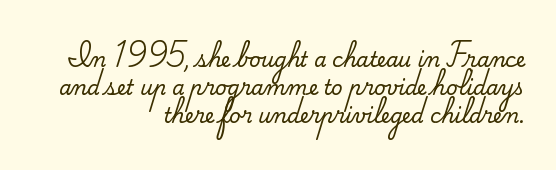
{"underline": "no", "align": "right", "line_spacing": "normal", "line_spacing_ratio": 1.4, "letter_spacing": "normal", "letter_spacing_em": 0.0, "glyph_px": 20}
